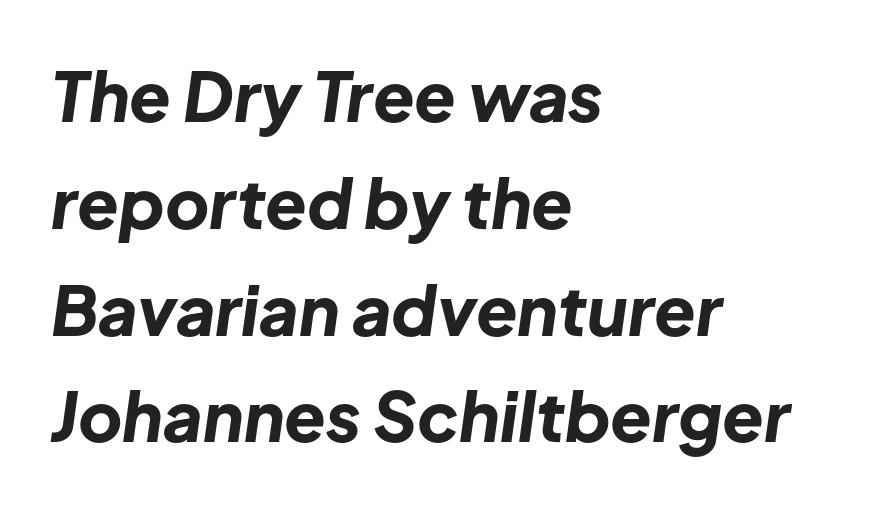
The space between consecutive lines is moderate. A bare baseline throughout the passage. Notice how the stems are inclined rather than vertical — that's the hallmark of italics. The passage shown has conventional tracking throughout. You'd pick this weight for a headline — it's a proper bold. Horizontally, the lines are justified to the leading edge only.
